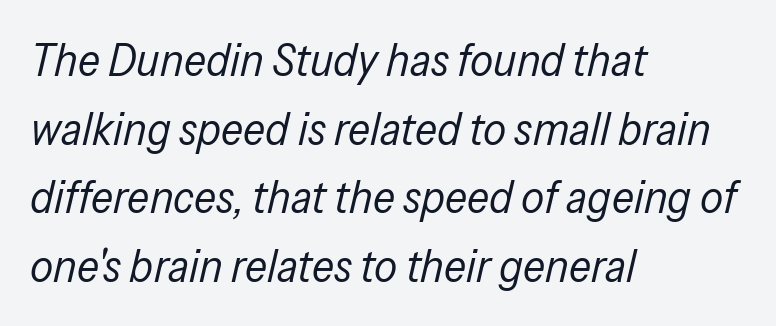
The image shows 46 px regular-weight, condensed type, italic (leaning right); set left-aligned, normal line spacing (1.49x), normal letter spacing, not underlined; low stroke contrast and a medium x-height.
